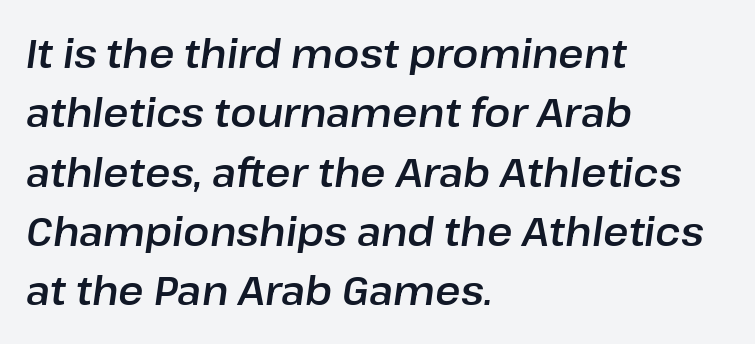
{"italic": "yes", "lean": "right", "slant_degrees": 8, "width": "normal", "stroke_contrast": "low", "x_height": "medium", "monospaced": "no", "underline": "no", "align": "left", "line_spacing": "normal", "line_spacing_ratio": 1.52, "letter_spacing": "normal", "letter_spacing_em": 0.0, "glyph_px": 39}
